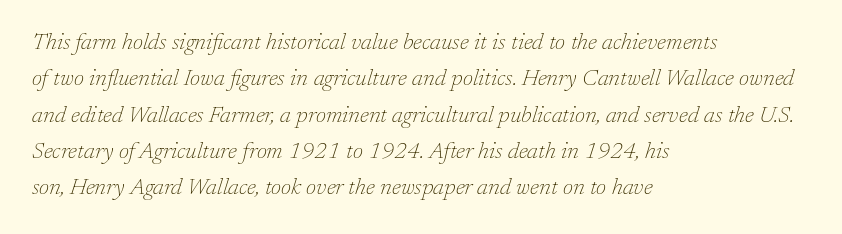
Q: Is the text bold? A: No.
Q: Is the text italic (slanted)? A: Yes, it leans right by about 17 degrees.
Q: Is the text underlined? A: No.
Q: How is the paragraph aligned? A: Left-aligned.
Q: Is the spacing between letters normal or unusually wide? A: Normal.
Q: Is the spacing between lines tight, normal or loose? A: Normal.
